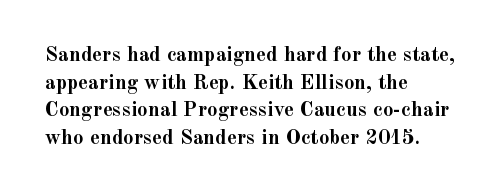
Q: Is the text bold? A: Yes.
Q: Is the text italic (slanted)? A: No, it is upright.
Q: Is the text underlined? A: No.
Q: How is the paragraph aligned? A: Left-aligned.
Q: Is the spacing between letters normal or unusually wide? A: Normal.
Q: Is the spacing between lines tight, normal or loose? A: Normal.
